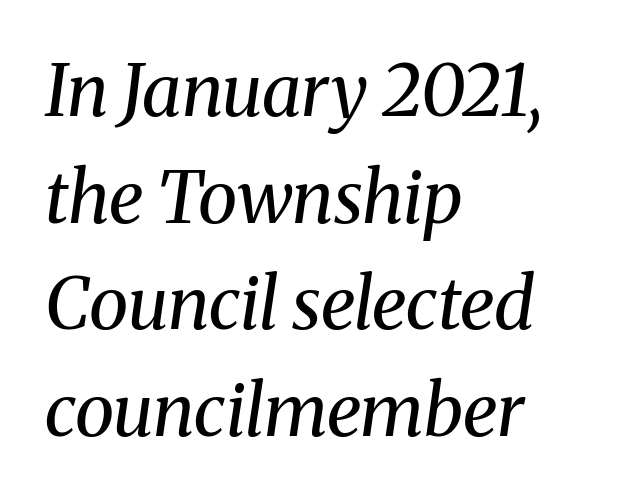
Q: Is the text bold? A: No.
Q: Is the text italic (slanted)? A: Yes, it leans right by about 8 degrees.
Q: Is the typeface a serif or a sans-serif typeface? A: Serif.
Q: Is the text underlined? A: No.
Q: How is the paragraph aligned? A: Left-aligned.
Q: Is the spacing between letters normal or unusually wide? A: Normal.
Q: Is the spacing between lines tight, normal or loose? A: Normal.
Q: Width (condensed, normal, or wide)? A: Normal.
Q: Stroke contrast? A: Medium.
Q: x-height? A: Medium.
Q: Monospaced? A: No.
